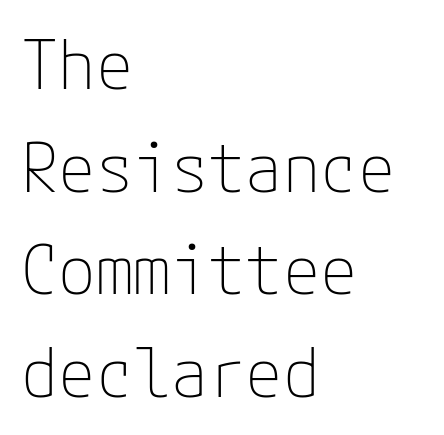
{"serif": "no", "italic": "no", "bold": "no", "weight": "thin", "width": "normal", "stroke_contrast": "low", "x_height": "medium", "underline": "no", "align": "left", "line_spacing": "normal", "line_spacing_ratio": 1.51, "letter_spacing": "normal", "letter_spacing_em": 0.0, "glyph_px": 68}
